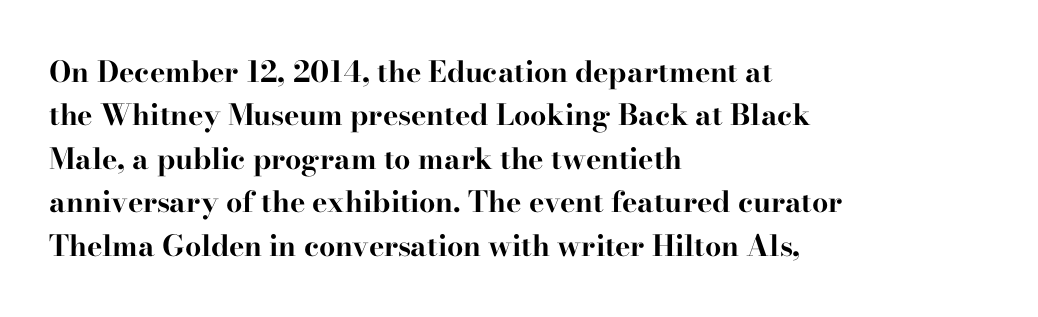
The image shows 29 px bold, wide serif type, upright; set left-aligned, normal line spacing (1.5x), normal letter spacing, not underlined; high stroke contrast and a small x-height.
